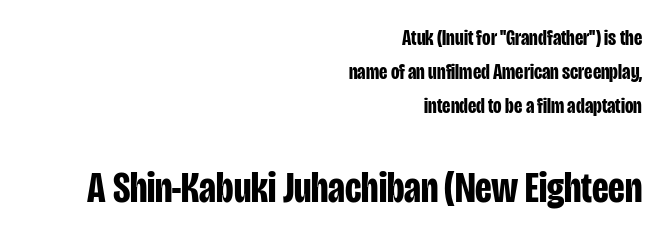
Q: Is the text bold? A: Yes.
Q: Is the text italic (slanted)? A: No, it is upright.
Q: Is the typeface a serif or a sans-serif typeface? A: Sans-serif.
Q: Is the text underlined? A: No.
Q: How is the paragraph aligned? A: Right-aligned.
Q: Is the spacing between letters normal or unusually wide? A: Normal.
Q: Is the spacing between lines tight, normal or loose? A: Normal.
Q: Which block of text is set in a larger size, the first (top) or the second (bottom)? A: The second (bottom) one.
Q: Width (condensed, normal, or wide)? A: Condensed.
Q: Stroke contrast? A: Low.
Q: x-height? A: Large.
Q: Monospaced? A: No.
